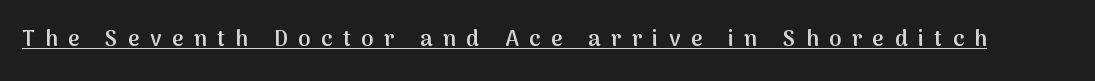
The image shows 22 px text type, upright; set unusually wide letter spacing (+0.48 em), underlined.
